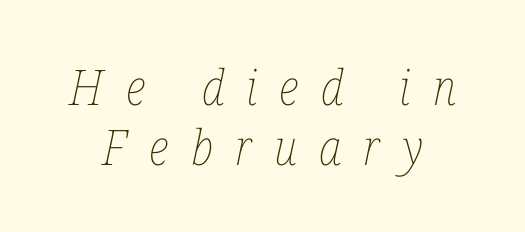
{"italic": "yes", "lean": "right", "slant_degrees": 12, "bold": "no", "weight": "thin", "width": "condensed", "stroke_contrast": "low", "x_height": "medium", "monospaced": "no", "underline": "no", "line_spacing_ratio": 1.22, "letter_spacing": "wide", "letter_spacing_em": 0.45, "glyph_px": 49}
